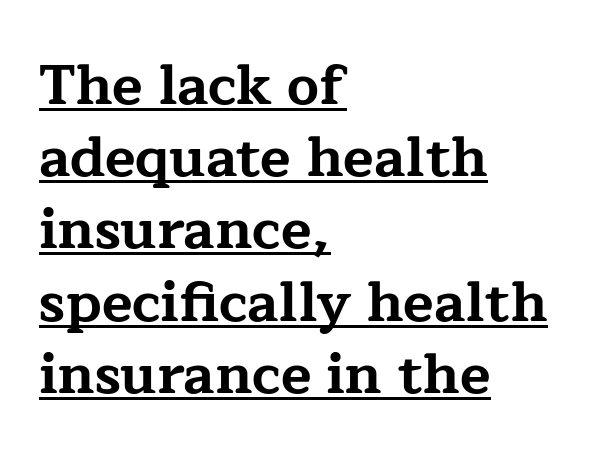
Posture: vertical. How would I describe the line gaps? Plain and ordinary. Is this a fixed-width face? No — the glyphs have proportional, varying widths. A full-strength bold gives these letters their thick strokes. The lettering is marked with a stroke running underneath it. Alignment: flush left.
